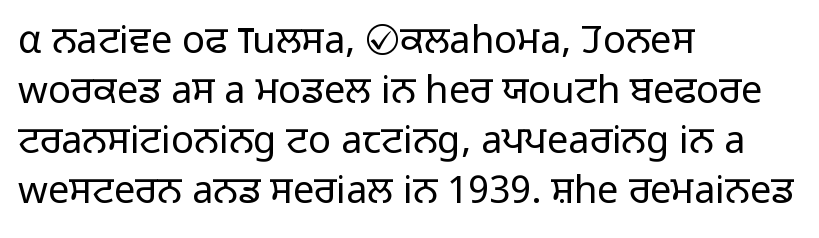
The ragged edge is on the right, which tells us the setting is flush left. Here the designer chose a conventional face with non-uniform glyph widths. This rendering employs a face without finishing strokes, i.e., a sans-serif. Does the lettering tilt? It doesn't — this is upright. Honestly, the row spacing looks completely unremarkable. The space beneath each line is pristine and unruled.
